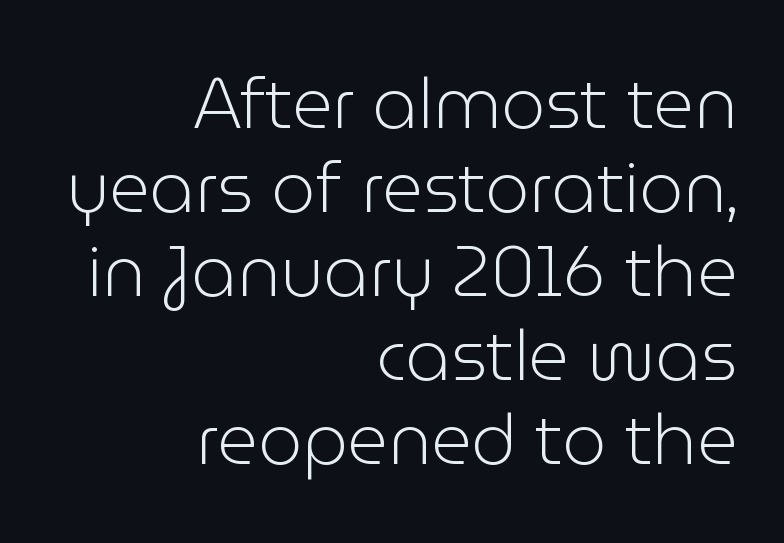
The image shows 70 px light sans-serif type, upright; set right-aligned, line spacing 1.2x, normal letter spacing, not underlined; low stroke contrast and a medium x-height.
